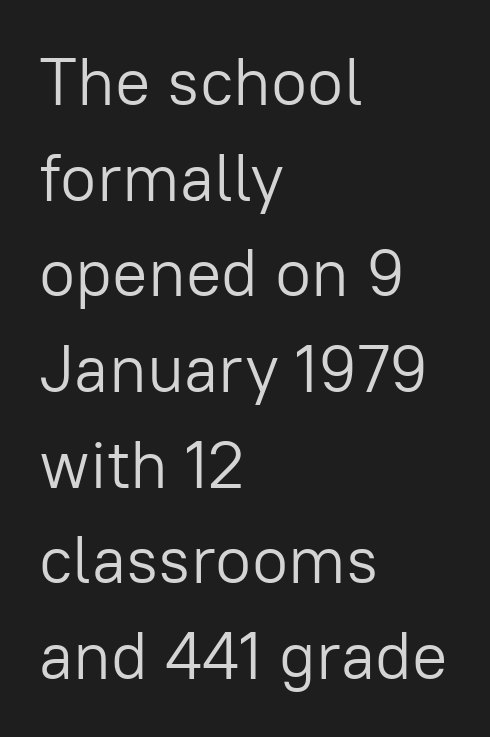
The image shows 66 px light sans-serif type, upright; set left-aligned, normal line spacing (1.45x), normal letter spacing, not underlined; low stroke contrast and a medium x-height.
